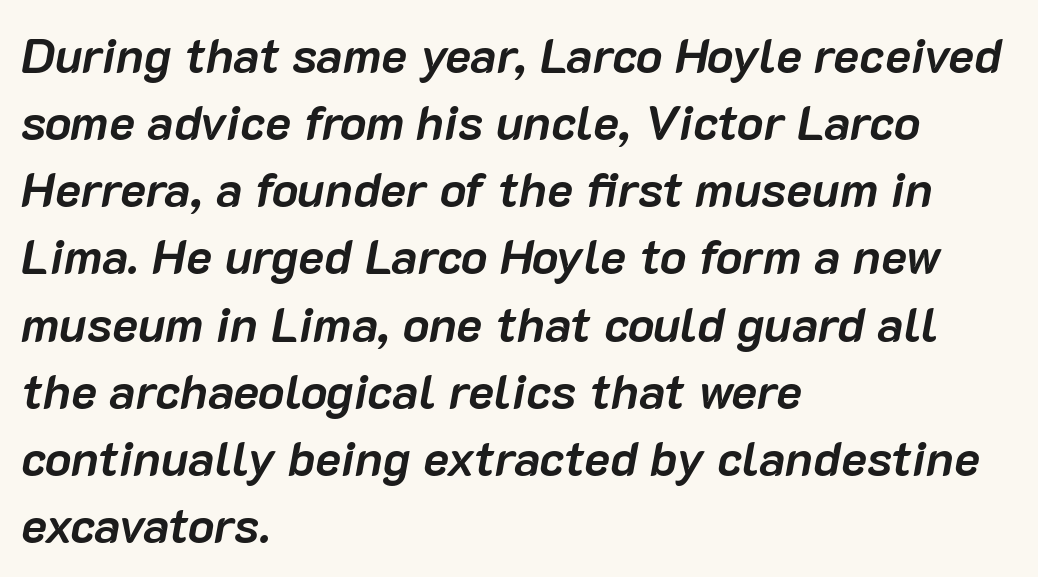
The space directly below the letters is spotless. Quick note: italic. You could not count columns in this text — the font is proportionally spaced. Students, this is bold: see how much ink each stroke carries. The line-height multiplier appears to be the usual default. These lines stack with their left ends in a neat column.
